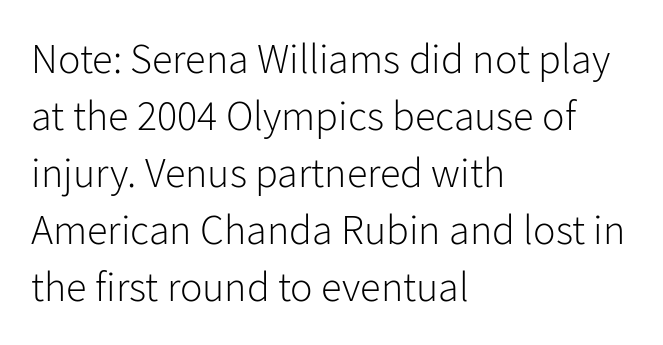
{"serif": "no", "italic": "no", "bold": "no", "weight": "light", "width": "normal", "stroke_contrast": "low", "x_height": "medium", "monospaced": "no", "underline": "no", "align": "left", "line_spacing": "normal", "line_spacing_ratio": 1.36, "letter_spacing": "normal", "letter_spacing_em": 0.0, "glyph_px": 42}
